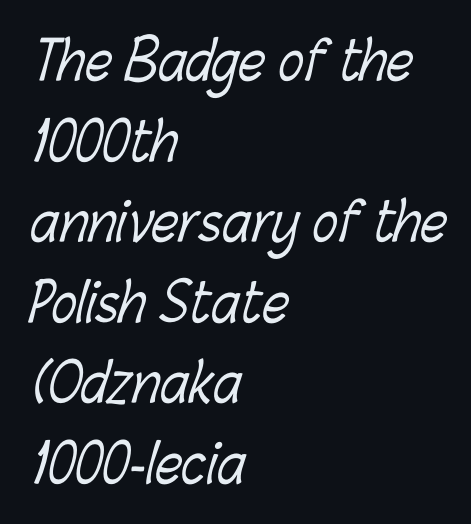
{"bold": "no", "weight": "light", "width": "condensed", "stroke_contrast": "low", "x_height": "medium", "monospaced": "no", "underline": "no", "align": "left", "line_spacing": "normal", "line_spacing_ratio": 1.52, "letter_spacing": "normal", "letter_spacing_em": 0.0, "glyph_px": 53}
